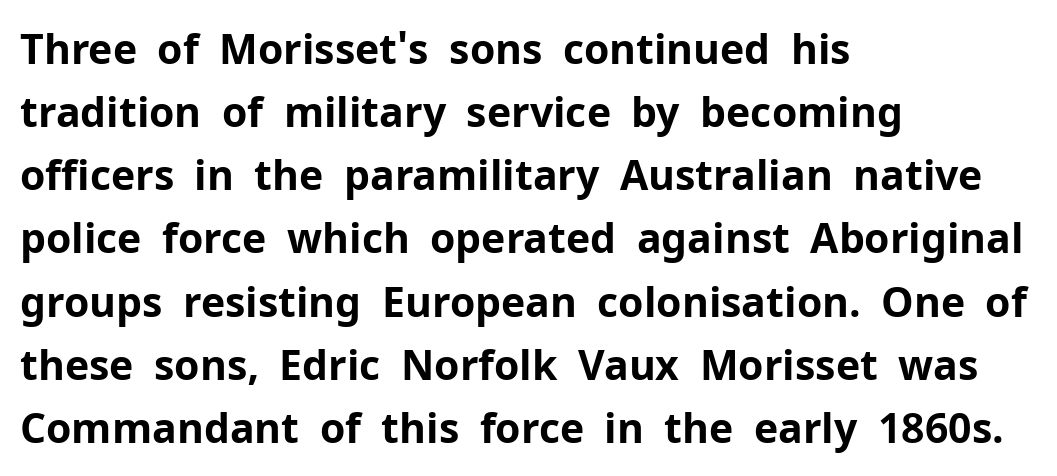
Q: Is the text bold? A: Yes.
Q: Is the text italic (slanted)? A: No, it is upright.
Q: Is the typeface a serif or a sans-serif typeface? A: Sans-serif.
Q: Is the text underlined? A: No.
Q: How is the paragraph aligned? A: Left-aligned.
Q: Is the spacing between letters normal or unusually wide? A: Normal.
Q: Is the spacing between lines tight, normal or loose? A: Normal.
Q: Width (condensed, normal, or wide)? A: Normal.
Q: Stroke contrast? A: Low.
Q: x-height? A: Medium.
Q: Monospaced? A: No.
